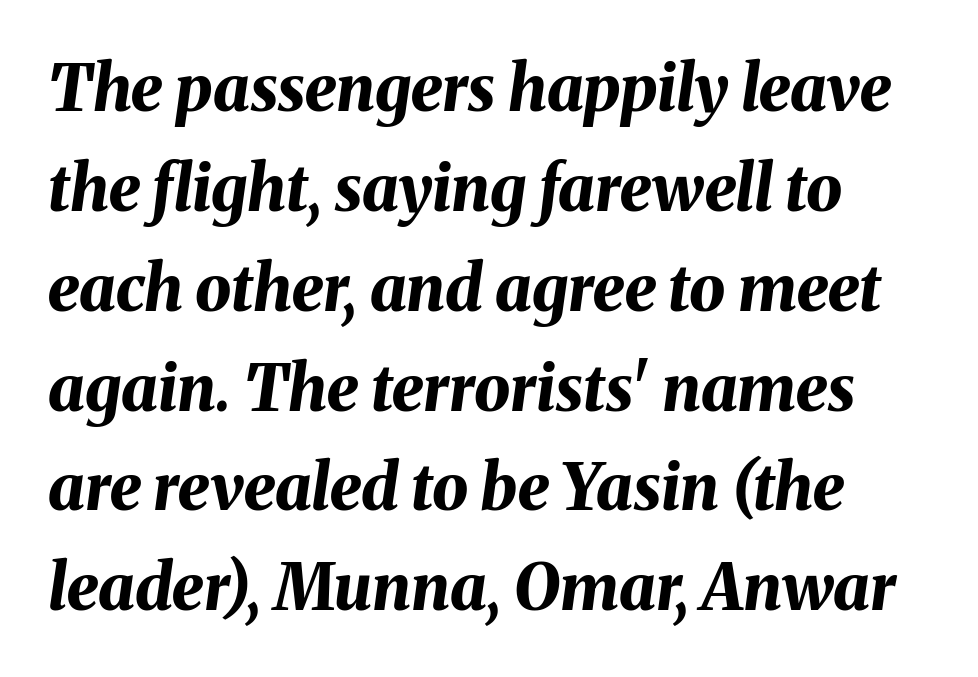
Q: Is the text bold? A: Yes.
Q: Is the text italic (slanted)? A: Yes, it leans right by about 8 degrees.
Q: Is the text underlined? A: No.
Q: Is the spacing between letters normal or unusually wide? A: Normal.
Q: Is the spacing between lines tight, normal or loose? A: Normal.
Q: Width (condensed, normal, or wide)? A: Normal.
Q: Stroke contrast? A: Medium.
Q: x-height? A: Medium.
Q: Monospaced? A: No.
